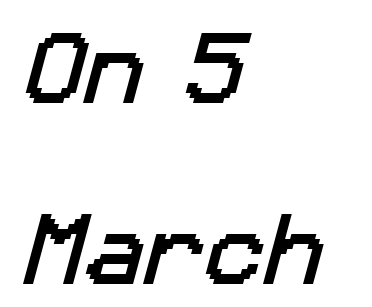
The image shows 80 px sans-serif type; set left-aligned, loose line spacing (2.26x), normal letter spacing, not underlined; low stroke contrast and a medium x-height.
